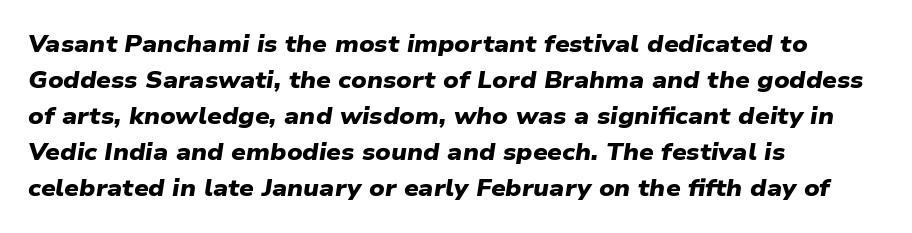
The image shows 23 px bold type; set left-aligned, normal line spacing (1.56x), normal letter spacing, not underlined.
